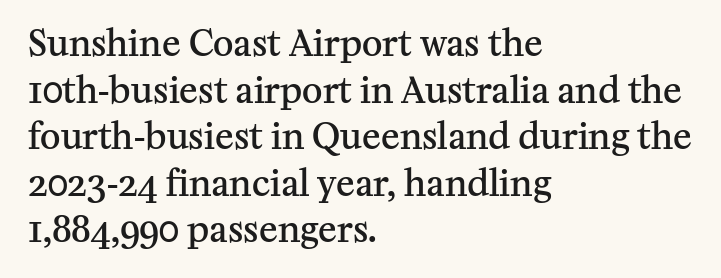
This sample has the flowing, uneven cadence of proportional lettering. Tall strokes in this sample are plumb rather than angled. The typesetting leans somewhat heavy: a semibold. The vertical gap from one line to the next is medium. The words here are not underlined.
